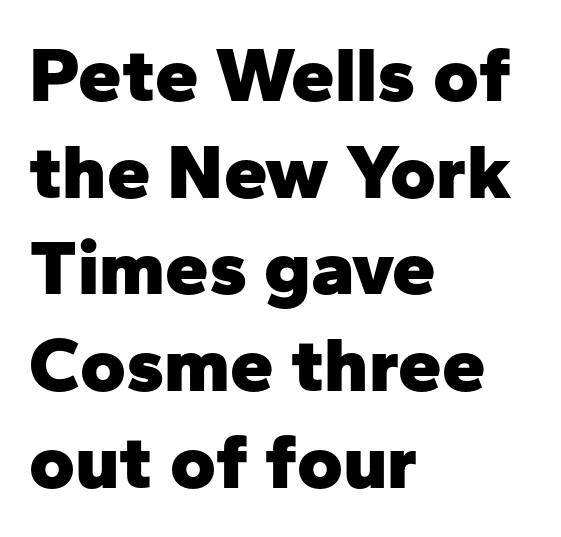
{"serif": "no", "italic": "no", "bold": "yes", "weight": "heavy", "width": "normal", "stroke_contrast": "low", "x_height": "medium", "monospaced": "no", "underline": "no", "align": "left", "line_spacing_ratio": 1.24, "letter_spacing": "normal", "letter_spacing_em": 0.0, "glyph_px": 78}
